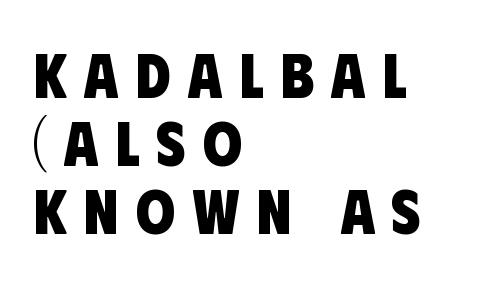
{"serif": "no", "bold": "yes", "weight": "heavy", "width": "condensed", "stroke_contrast": "low", "x_height": "large", "monospaced": "no", "underline": "no", "align": "left", "line_spacing": "tight", "line_spacing_ratio": 1.08, "letter_spacing": "wide", "letter_spacing_em": 0.27, "glyph_px": 63}
